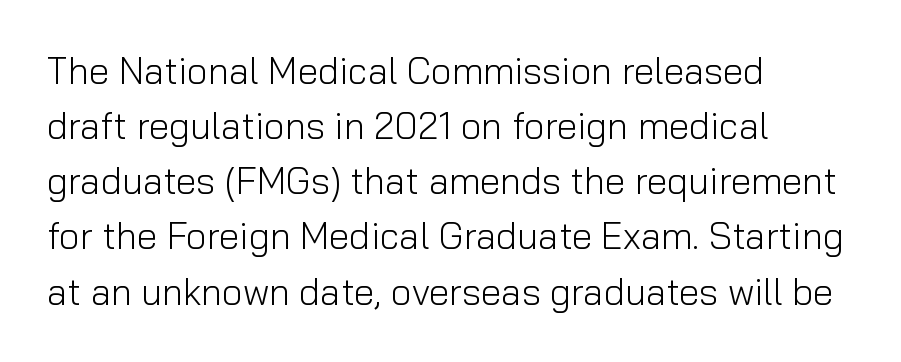
{"serif": "no", "italic": "no", "bold": "no", "weight": "light", "width": "normal", "stroke_contrast": "low", "x_height": "medium", "monospaced": "no", "underline": "no", "align": "left", "line_spacing": "normal", "line_spacing_ratio": 1.49, "letter_spacing": "normal", "letter_spacing_em": 0.0, "glyph_px": 37}
